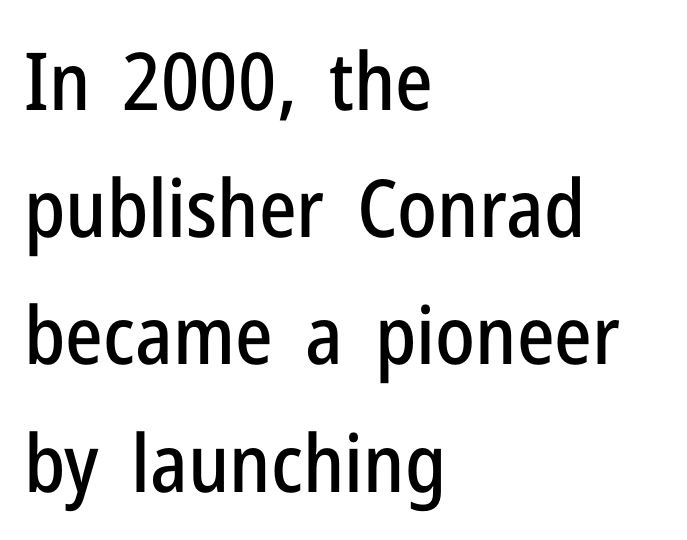
Q: Is the text italic (slanted)? A: No, it is upright.
Q: Is the typeface a serif or a sans-serif typeface? A: Sans-serif.
Q: Is the text underlined? A: No.
Q: How is the paragraph aligned? A: Left-aligned.
Q: Is the spacing between letters normal or unusually wide? A: Normal.
Q: Is the spacing between lines tight, normal or loose? A: Normal.
Q: Width (condensed, normal, or wide)? A: Condensed.
Q: Stroke contrast? A: Low.
Q: x-height? A: Medium.
Q: Monospaced? A: No.
